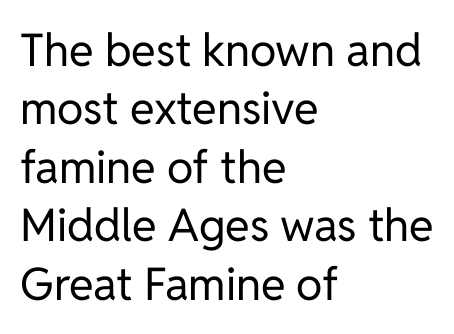
{"serif": "no", "italic": "no", "bold": "no", "weight": "regular", "width": "normal", "stroke_contrast": "low", "x_height": "medium", "monospaced": "no", "underline": "no", "align": "left", "line_spacing": "normal", "line_spacing_ratio": 1.3, "letter_spacing": "normal", "letter_spacing_em": 0.0, "glyph_px": 45}
